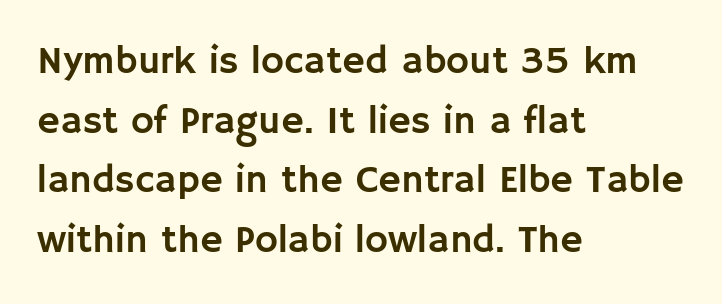
In terms of leading, this rendering sits right in the middle. Do the characters align in a grid? No, the font is proportional. The axis of the letterforms is exactly vertical. The type family on display is of the sans-serif kind. Descenders are the only things crossing below the line.
